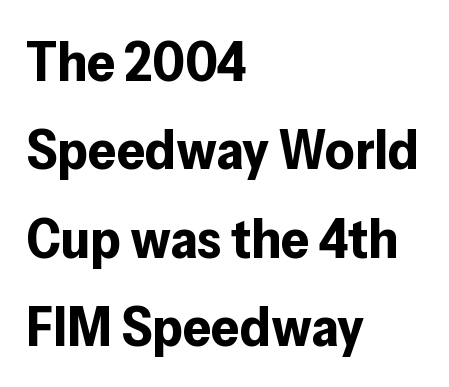
{"serif": "no", "italic": "no", "bold": "yes", "weight": "bold", "width": "normal", "stroke_contrast": "low", "x_height": "medium", "monospaced": "no", "underline": "no", "align": "left", "line_spacing": "normal", "line_spacing_ratio": 1.58, "letter_spacing": "normal", "letter_spacing_em": 0.0, "glyph_px": 56}
